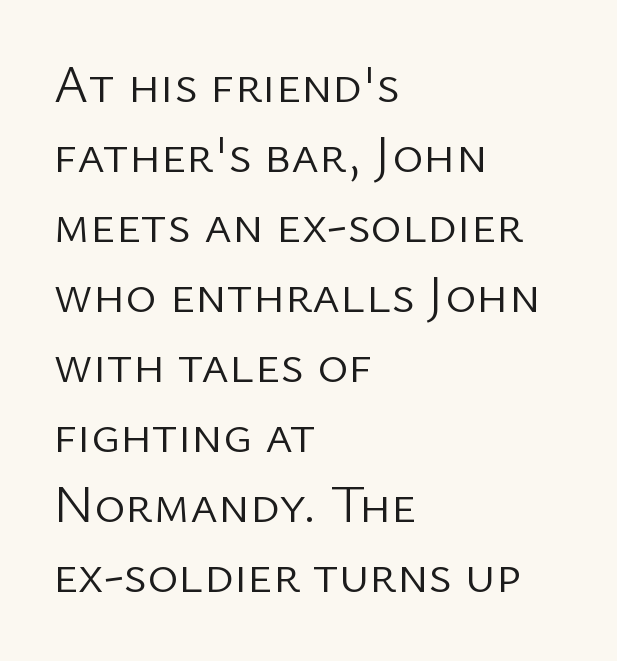
The image shows 53 px light sans-serif type, upright; set left-aligned, normal line spacing (1.32x), normal letter spacing, not underlined; low stroke contrast and a medium x-height.
